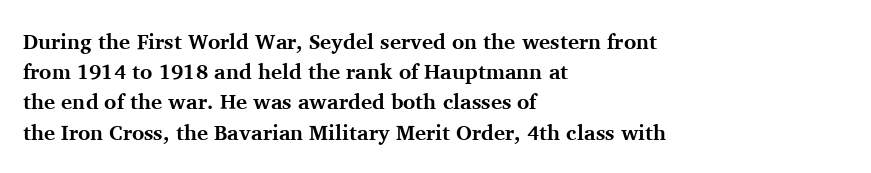
Q: Is the text bold? A: Yes.
Q: Is the text italic (slanted)? A: No, it is upright.
Q: Is the text underlined? A: No.
Q: How is the paragraph aligned? A: Left-aligned.
Q: Is the spacing between letters normal or unusually wide? A: Normal.
Q: Is the spacing between lines tight, normal or loose? A: Normal.
